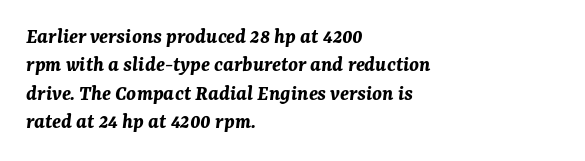
Q: Is the text bold? A: Yes.
Q: Is the text italic (slanted)? A: Yes, it leans right by about 7 degrees.
Q: Is the text underlined? A: No.
Q: How is the paragraph aligned? A: Left-aligned.
Q: Is the spacing between letters normal or unusually wide? A: Normal.
Q: Is the spacing between lines tight, normal or loose? A: Normal.
